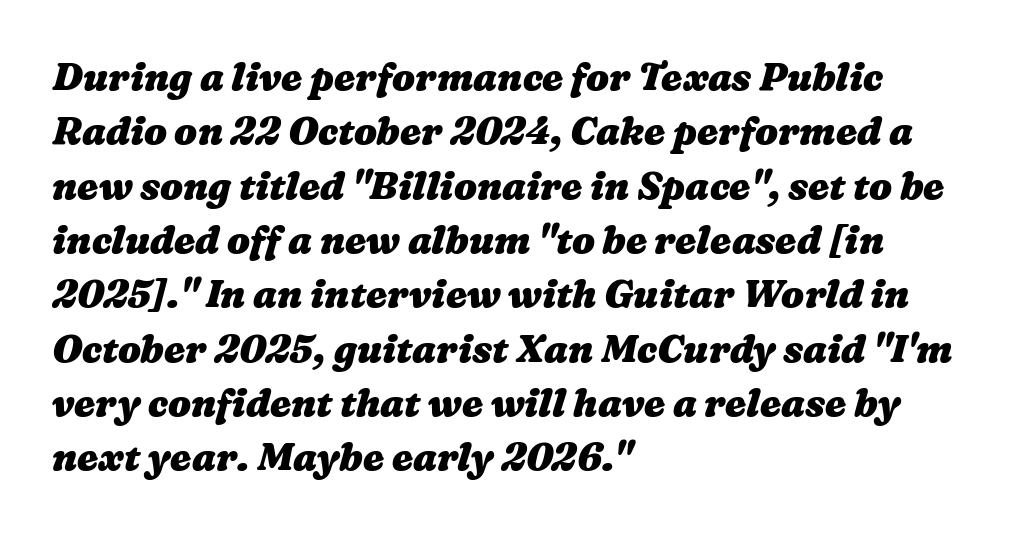
Q: Is the text bold? A: Yes.
Q: Is the text underlined? A: No.
Q: How is the paragraph aligned? A: Left-aligned.
Q: Is the spacing between letters normal or unusually wide? A: Normal.
Q: Is the spacing between lines tight, normal or loose? A: Normal.
Q: Width (condensed, normal, or wide)? A: Wide.
Q: Stroke contrast? A: Medium.
Q: x-height? A: Medium.
Q: Monospaced? A: No.
